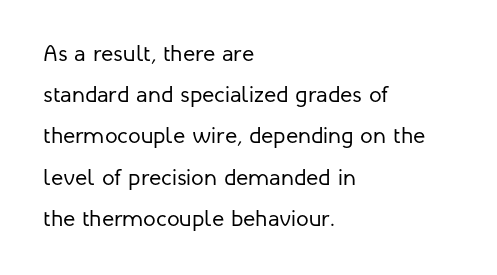
The image shows 23 px text type, upright; set left-aligned, line spacing 1.79x, normal letter spacing, not underlined.
